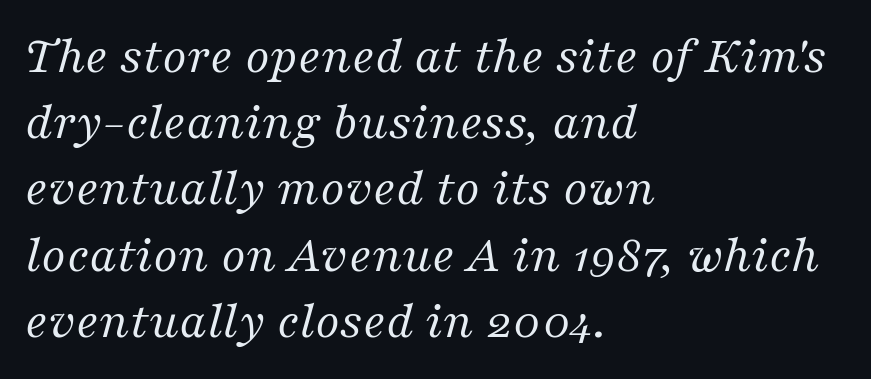
{"serif": "yes", "italic": "yes", "lean": "right", "slant_degrees": 16, "bold": "no", "weight": "regular", "width": "normal", "stroke_contrast": "medium", "x_height": "medium", "monospaced": "no", "underline": "no", "align": "left", "line_spacing": "normal", "line_spacing_ratio": 1.25, "letter_spacing": "normal", "letter_spacing_em": 0.0, "glyph_px": 53}
